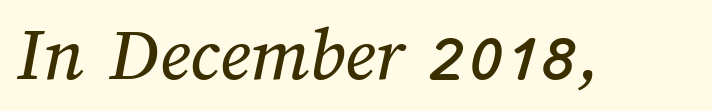
Note the varied advance widths — an 'i' is clearly narrower than an 'm'. No word sits above an underline. The horizontal fit of the characters is conventional and even.
